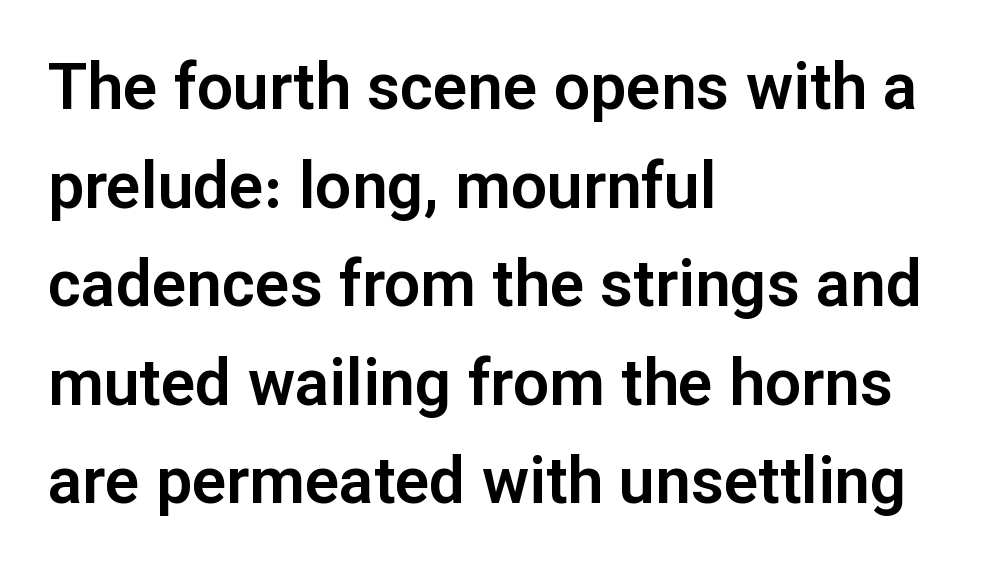
{"serif": "no", "italic": "no", "width": "normal", "stroke_contrast": "low", "x_height": "medium", "monospaced": "no", "underline": "no", "align": "left", "line_spacing": "normal", "line_spacing_ratio": 1.54, "letter_spacing": "normal", "letter_spacing_em": 0.0, "glyph_px": 64}
